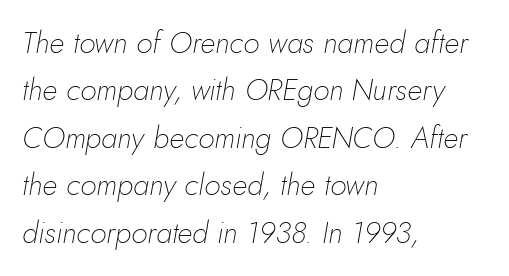
The image shows 30 px thin type, italic (leaning right); set left-aligned, normal line spacing (1.58x), normal letter spacing, not underlined; low stroke contrast and a small x-height.
